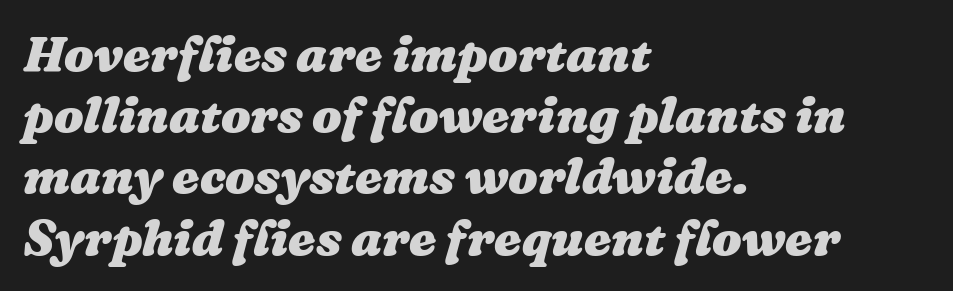
The image shows 49 px heavy, wide type; set left-aligned, normal line spacing (1.25x), normal letter spacing, not underlined; medium stroke contrast and a medium x-height.
